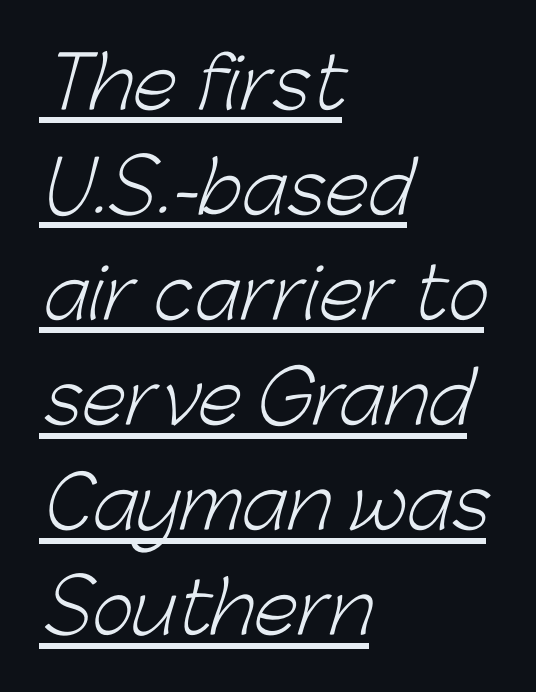
Q: Is the text bold? A: No.
Q: Is the typeface a serif or a sans-serif typeface? A: Sans-serif.
Q: Is the text underlined? A: Yes.
Q: How is the paragraph aligned? A: Left-aligned.
Q: Is the spacing between letters normal or unusually wide? A: Normal.
Q: Is the spacing between lines tight, normal or loose? A: Normal.
Q: Width (condensed, normal, or wide)? A: Normal.
Q: Stroke contrast? A: Low.
Q: x-height? A: Medium.
Q: Monospaced? A: No.
